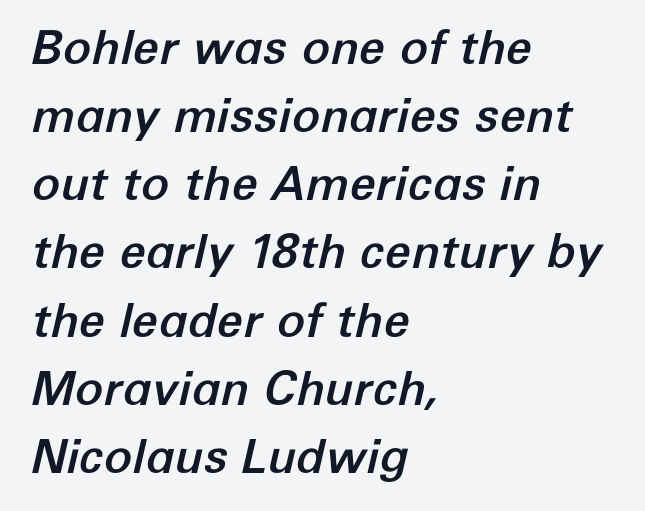
The image shows 47 px text type, italic (leaning right); set left-aligned, normal line spacing (1.45x), normal letter spacing, not underlined; low stroke contrast and a medium x-height.
